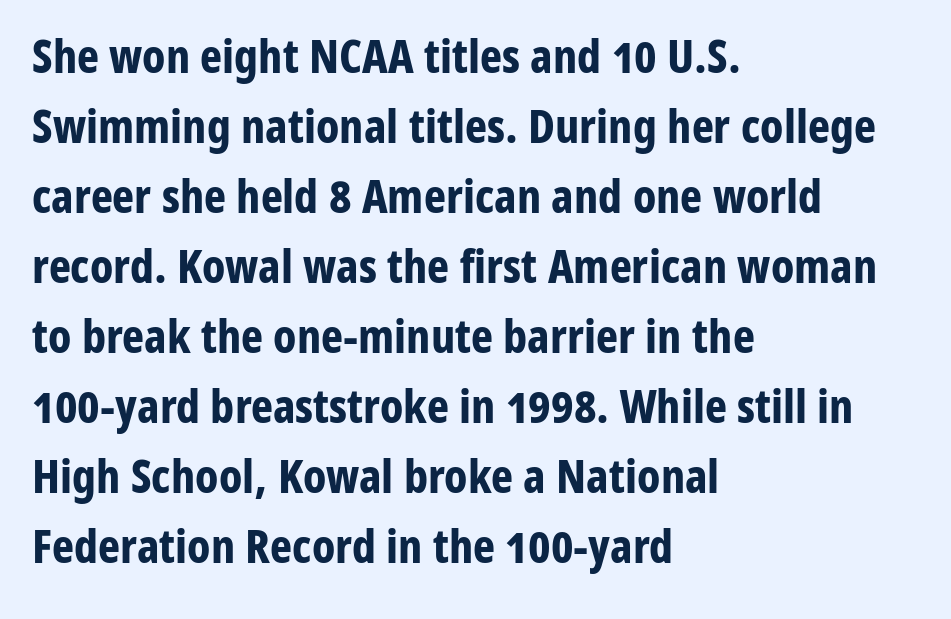
This block has exactly the height ordinary leading produces. A full-strength bold gives these letters their thick strokes. Which margin do the lines hug? The left one — the right edge is uneven. Italic: no, the glyphs are upright roman.
